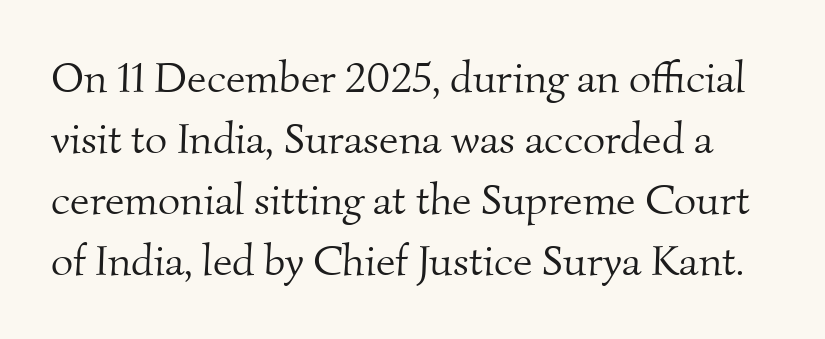
{"serif": "yes", "bold": "no", "weight": "light", "width": "normal", "stroke_contrast": "medium", "x_height": "small", "monospaced": "no", "underline": "no", "line_spacing": "normal", "line_spacing_ratio": 1.42, "letter_spacing": "normal", "letter_spacing_em": 0.0, "glyph_px": 43}
